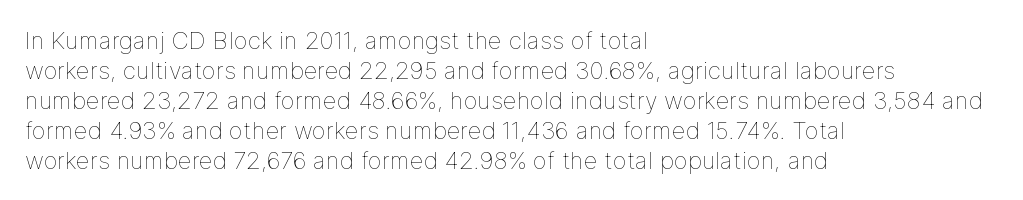
The image shows 24 px text type, upright; set left-aligned, normal line spacing (1.25x), normal letter spacing, not underlined.
